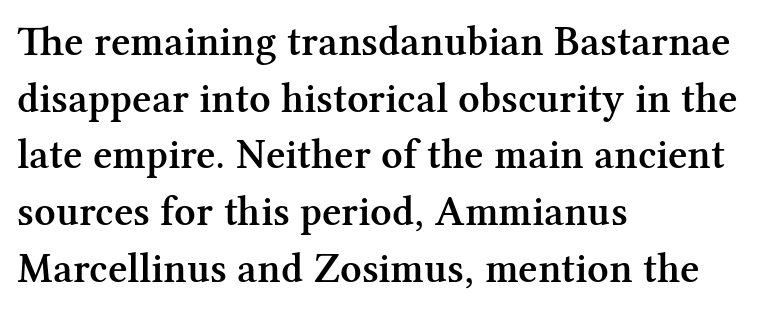
{"serif": "yes", "italic": "no", "bold": "semi", "weight": "semibold", "width": "normal", "stroke_contrast": "medium", "x_height": "medium", "monospaced": "no", "underline": "no", "align": "left", "line_spacing": "normal", "line_spacing_ratio": 1.35, "letter_spacing": "normal", "letter_spacing_em": 0.0, "glyph_px": 42}
